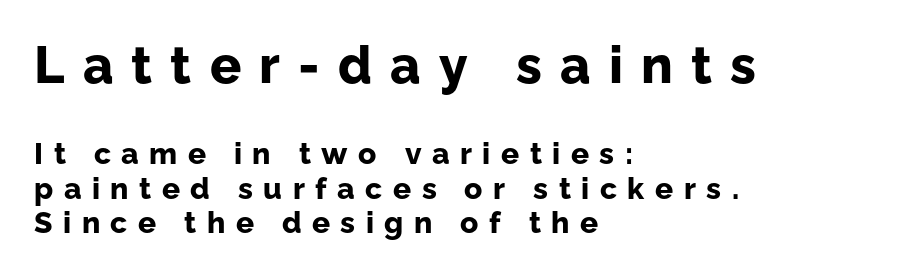
Varying glyph widths throughout — classic text-font behaviour. A typesetter would call this heavily tracked-out type. Each glyph is drawn with heavy, bold strokes. This sample trades vertical openness for compactness between lines. Unmarked baselines from the first word to the last.
